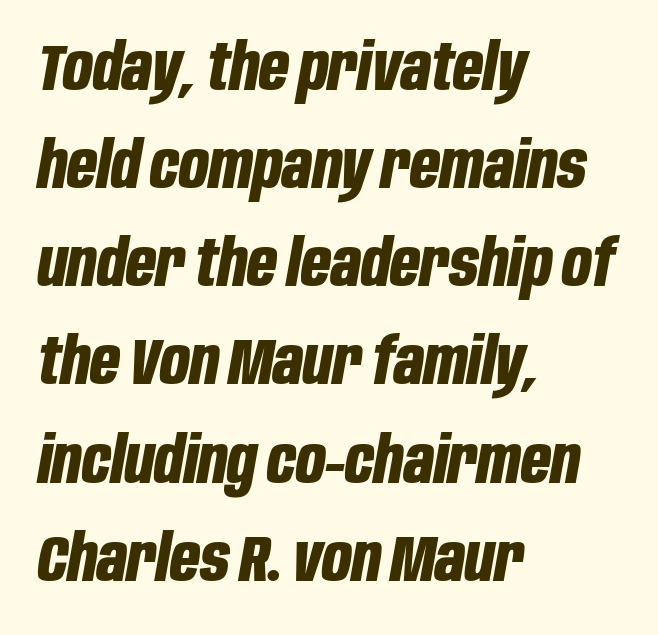
Chunky letters — that's bold for sure. The passage shown is typed in a proportional face where columns would drift. A typesetter would call this zero additional tracking. The specimen omits any rule beneath the text block's lines.
